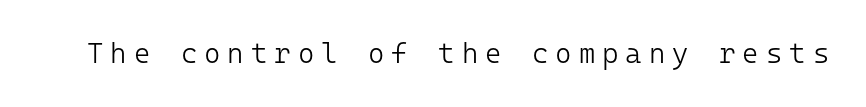
{"serif": "no", "italic": "no", "bold": "no", "weight": "light", "width": "normal", "stroke_contrast": "low", "x_height": "medium", "monospaced": "yes", "underline": "no", "letter_spacing": "wide", "letter_spacing_em": 0.25, "glyph_px": 28}
